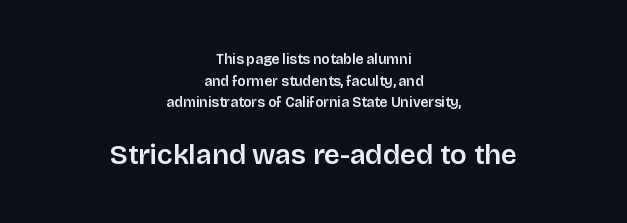
{"serif": "no", "italic": "no", "bold": "semi", "weight": "semibold", "width": "normal", "stroke_contrast": "low", "x_height": "large", "monospaced": "no", "underline": "no", "align": "center", "line_spacing": "normal", "line_spacing_ratio": 1.55, "letter_spacing": "normal", "letter_spacing_em": 0.0, "larger_block": "second", "size_ratio": 2.0, "glyph_px": 28}
